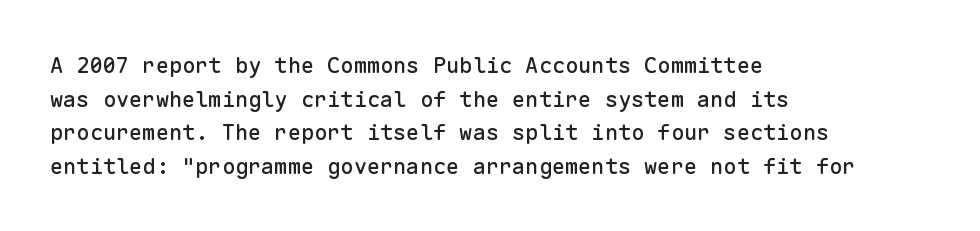
One glance says typical: line gaps are just what's usual. The letters stand upright; this is a roman face. The gap between lines stays unmarked. These lines keep a tight, regular rhythm from letter to letter. Casual observation: everything's shoved over to the left.
